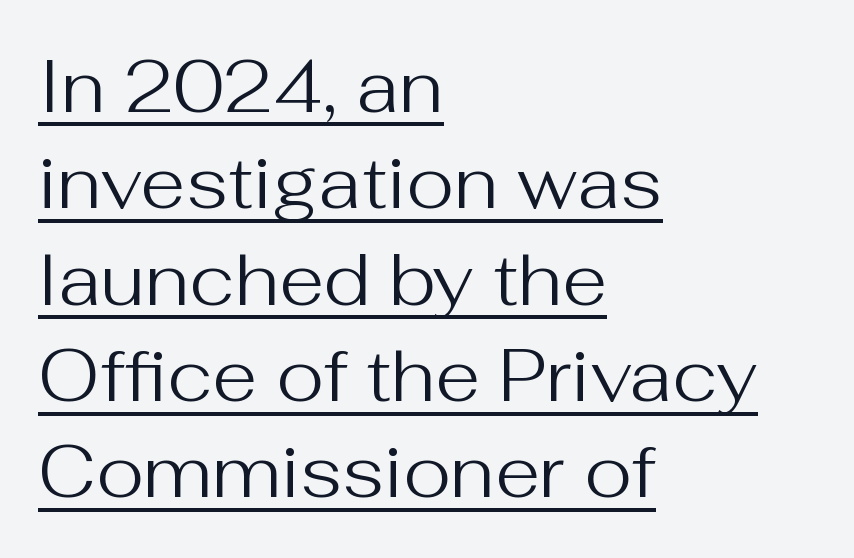
The image shows 73 px regular-weight sans-serif type, upright; set left-aligned, normal line spacing (1.32x), normal letter spacing, underlined; medium stroke contrast and a medium x-height.
